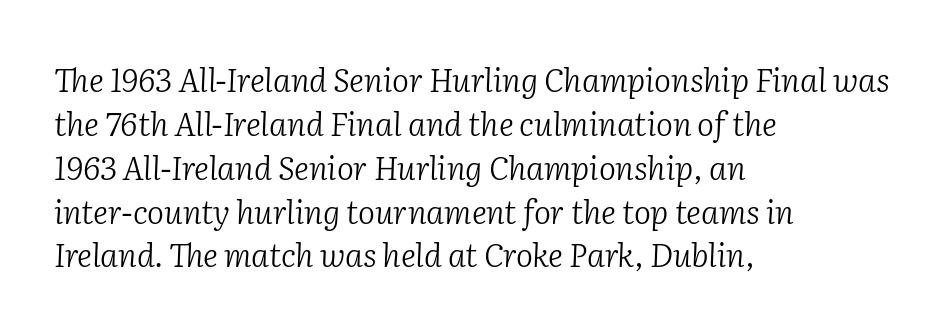
The image shows 32 px light serif type, italic (leaning right); set left-aligned, normal line spacing (1.37x), normal letter spacing, not underlined; low stroke contrast and a medium x-height.
